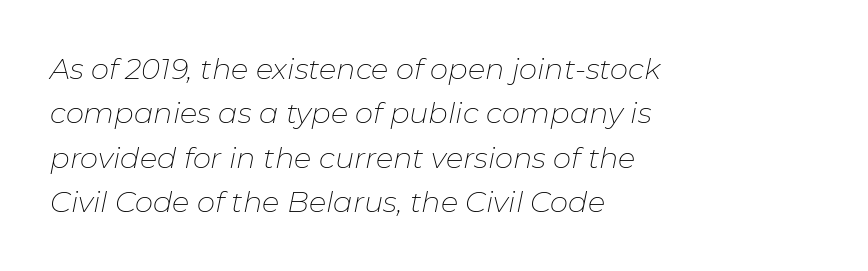
The image shows 29 px thin type, italic (leaning right); set left-aligned, normal line spacing (1.53x), normal letter spacing, not underlined; low stroke contrast and a medium x-height.
